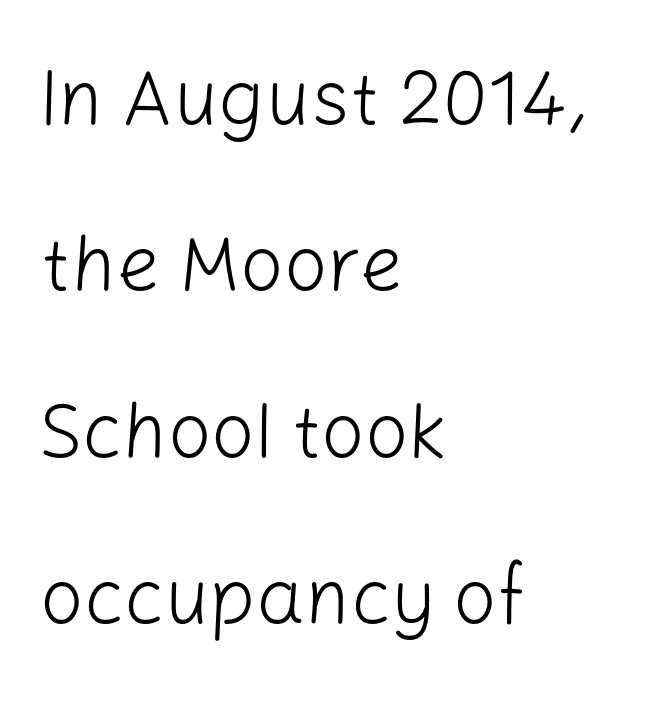
{"serif": "no", "italic": "no", "bold": "no", "weight": "light", "width": "normal", "stroke_contrast": "low", "x_height": "medium", "monospaced": "no", "underline": "no", "align": "left", "line_spacing": "loose", "line_spacing_ratio": 2.16, "letter_spacing": "normal", "letter_spacing_em": 0.0, "glyph_px": 77}
